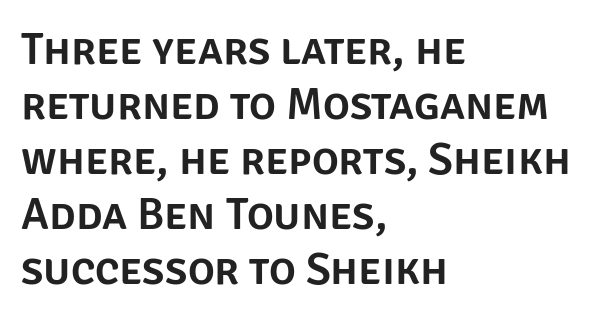
The image shows 45 px sans-serif type, upright; set left-aligned, line spacing 1.22x, normal letter spacing, not underlined; low stroke contrast and a large x-height.
